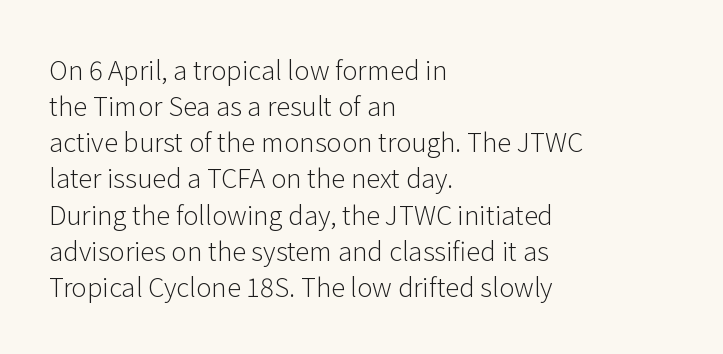
The image shows 26 px text type, upright; set left-aligned, normal line spacing (1.39x), normal letter spacing, not underlined.
